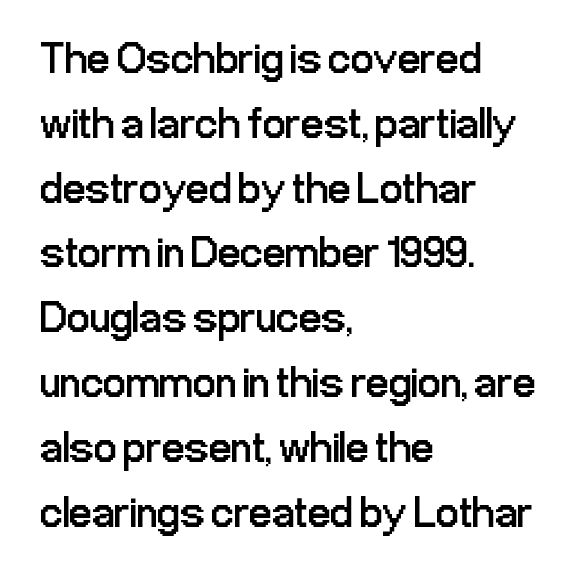
The image shows 45 px regular-weight, condensed sans-serif type, upright; set left-aligned, normal line spacing (1.44x), normal letter spacing, not underlined; low stroke contrast and a medium x-height.
